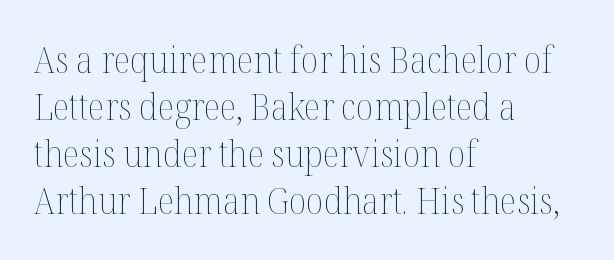
Any mark beneath the type? The region is blank. There is no visible air inserted between adjacent glyphs. This is roman type, the default non-slanted kind. The typesetter chose a ragged-right arrangement here.
